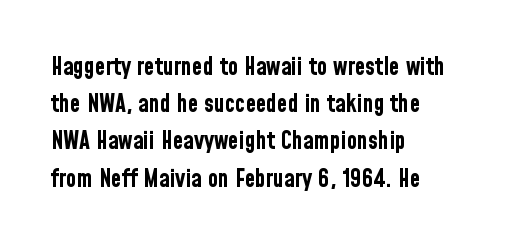
The passage shown has conventional tracking throughout. Underline: absent. The lines in this sample share a left origin and differ only in where they stop. These lines carry a lot of weight — the face is fully bold. Leading: standard. Characters remain perfectly vertical along every line.
